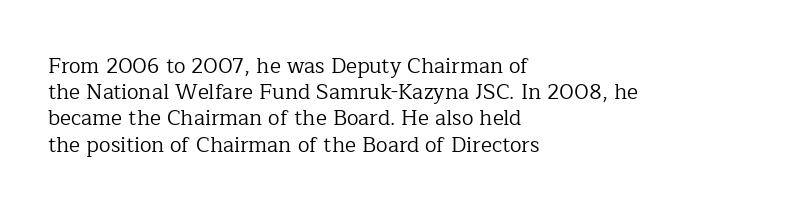
Q: Is the text bold? A: No.
Q: Is the text italic (slanted)? A: No, it is upright.
Q: Is the text underlined? A: No.
Q: How is the paragraph aligned? A: Left-aligned.
Q: Is the spacing between letters normal or unusually wide? A: Normal.
Q: Is the spacing between lines tight, normal or loose? A: Normal.
